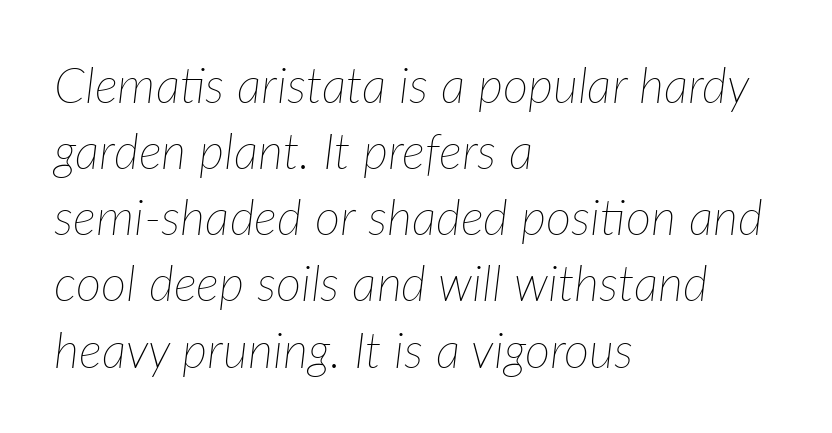
Q: Is the text bold? A: No.
Q: Is the text italic (slanted)? A: Yes, it leans right by about 7 degrees.
Q: Is the text underlined? A: No.
Q: How is the paragraph aligned? A: Left-aligned.
Q: Is the spacing between letters normal or unusually wide? A: Normal.
Q: Is the spacing between lines tight, normal or loose? A: Normal.
Q: Width (condensed, normal, or wide)? A: Normal.
Q: Stroke contrast? A: Low.
Q: x-height? A: Medium.
Q: Monospaced? A: No.
